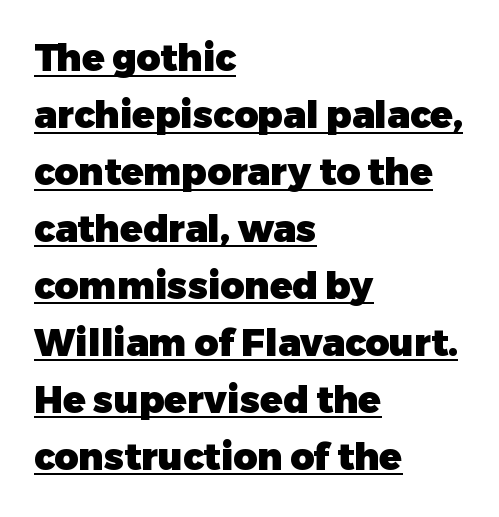
The image shows 37 px heavy sans-serif type, upright; set left-aligned, normal line spacing (1.54x), normal letter spacing, underlined; low stroke contrast and a medium x-height.
